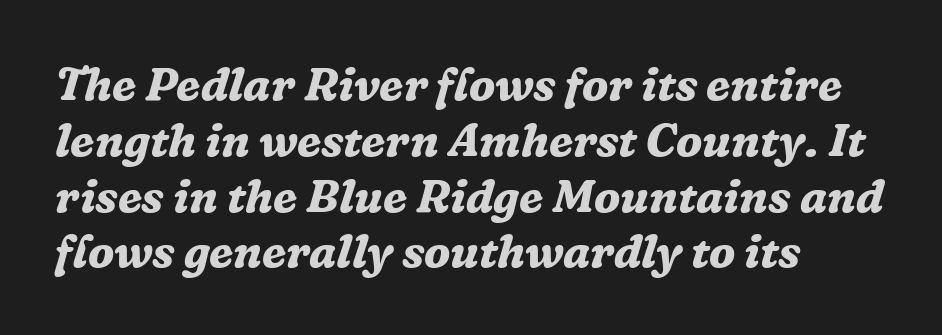
{"serif": "yes", "italic": "yes", "lean": "right", "slant_degrees": 16, "bold": "yes", "weight": "bold", "width": "normal", "stroke_contrast": "medium", "x_height": "medium", "monospaced": "no", "underline": "no", "align": "left", "line_spacing_ratio": 1.24, "letter_spacing": "normal", "letter_spacing_em": 0.0, "glyph_px": 45}
